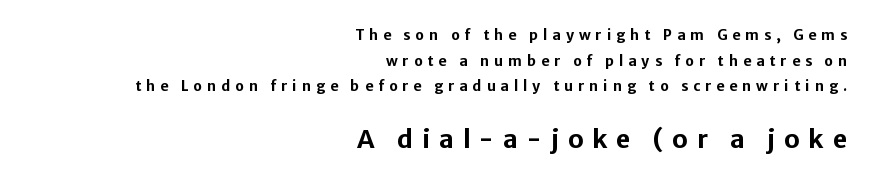
Q: Is the text bold? A: Yes.
Q: Is the text italic (slanted)? A: No, it is upright.
Q: Is the text underlined? A: No.
Q: How is the paragraph aligned? A: Right-aligned.
Q: Is the spacing between letters normal or unusually wide? A: Unusually wide.
Q: Which block of text is set in a larger size, the first (top) or the second (bottom)? A: The second (bottom) one.
